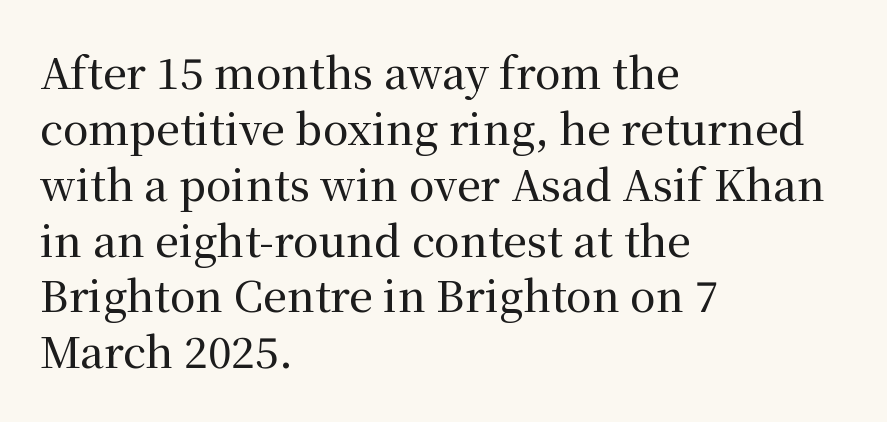
The image shows 42 px serif type, upright; set left-aligned, normal line spacing (1.33x), normal letter spacing, not underlined; medium stroke contrast and a medium x-height.
